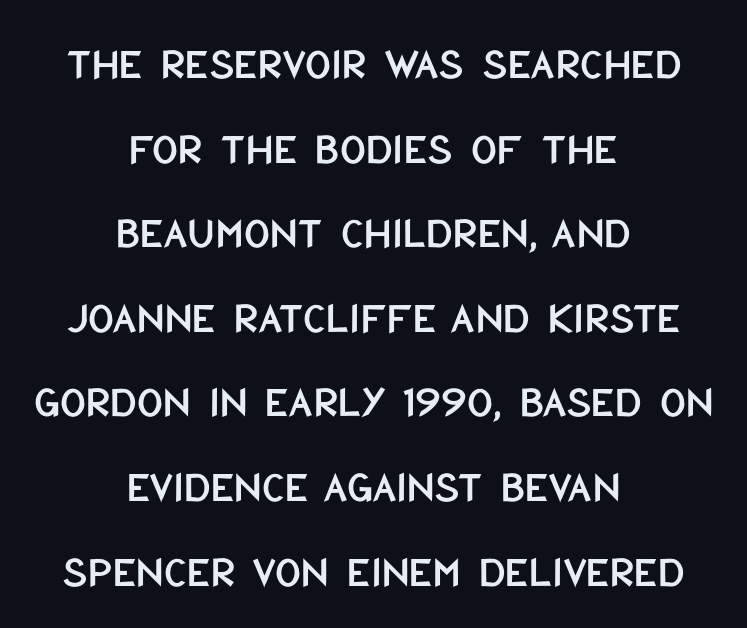
Q: Is the text italic (slanted)? A: No, it is upright.
Q: Is the typeface a serif or a sans-serif typeface? A: Sans-serif.
Q: Is the text underlined? A: No.
Q: How is the paragraph aligned? A: Centered.
Q: Is the spacing between letters normal or unusually wide? A: Normal.
Q: Width (condensed, normal, or wide)? A: Condensed.
Q: Stroke contrast? A: Low.
Q: x-height? A: Large.
Q: Monospaced? A: No.
